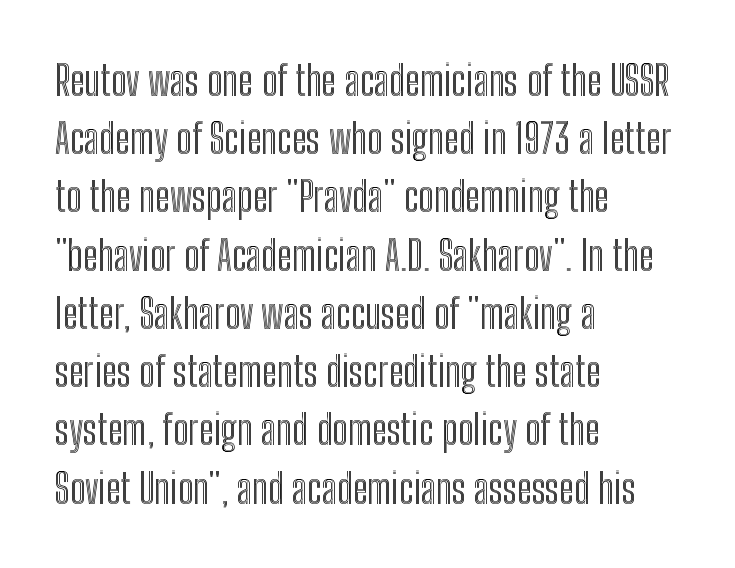
If you drew a line through each stem, it would be perfectly vertical. The letters advance in unequal steps, a hallmark of proportional type. Interline gaps are of average width in this sample. Only glyphs here, with clear space below each row. The rendering keeps characters at their native spacing. This rendering uses left alignment, leaving the right contour irregular.
